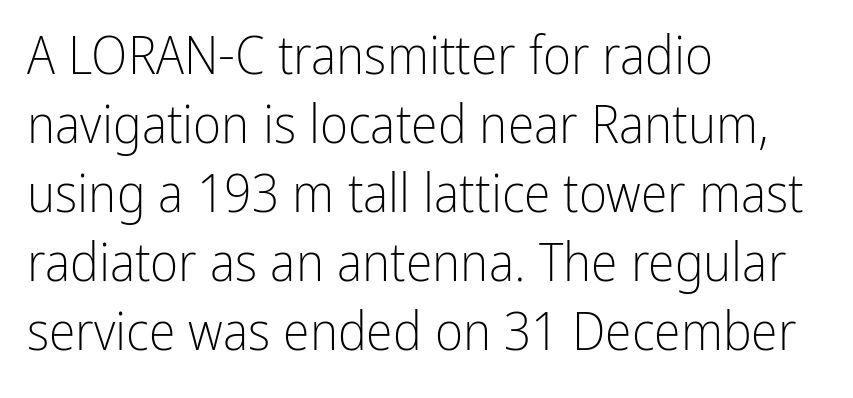
Q: Is the text bold? A: No.
Q: Is the text italic (slanted)? A: No, it is upright.
Q: Is the typeface a serif or a sans-serif typeface? A: Sans-serif.
Q: Is the text underlined? A: No.
Q: How is the paragraph aligned? A: Left-aligned.
Q: Is the spacing between letters normal or unusually wide? A: Normal.
Q: Is the spacing between lines tight, normal or loose? A: Normal.
Q: Width (condensed, normal, or wide)? A: Condensed.
Q: Stroke contrast? A: Low.
Q: x-height? A: Medium.
Q: Monospaced? A: No.
